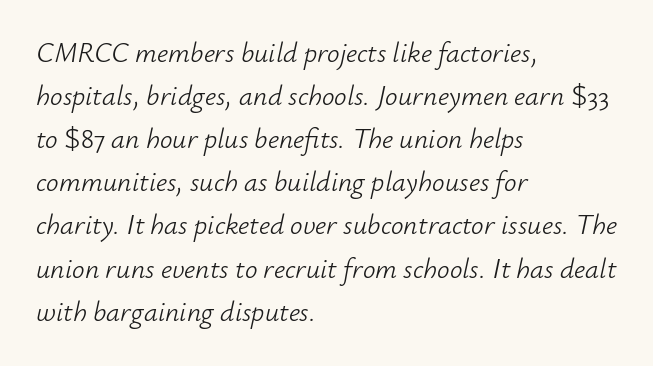
Q: Is the text bold? A: No.
Q: Is the text italic (slanted)? A: Yes, it leans right by about 12 degrees.
Q: Is the text underlined? A: No.
Q: How is the paragraph aligned? A: Left-aligned.
Q: Is the spacing between letters normal or unusually wide? A: Normal.
Q: Is the spacing between lines tight, normal or loose? A: Normal.
Q: Width (condensed, normal, or wide)? A: Normal.
Q: Stroke contrast? A: Low.
Q: x-height? A: Small.
Q: Monospaced? A: No.
